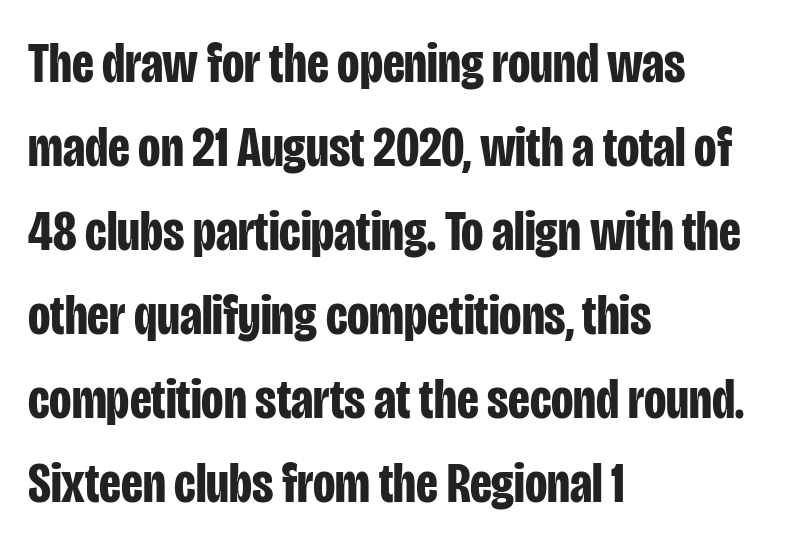
The image shows 58 px bold, condensed sans-serif type, upright; set left-aligned, normal line spacing (1.45x), normal letter spacing, not underlined; low stroke contrast and a large x-height.
